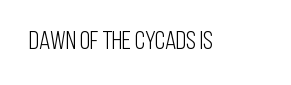
A roman cut, with each character standing at attention. Decoration check: the copy has no underline. The gaps between neighbouring characters are ordinary and unremarkable. Bold? No — there's no thickening of the strokes.
